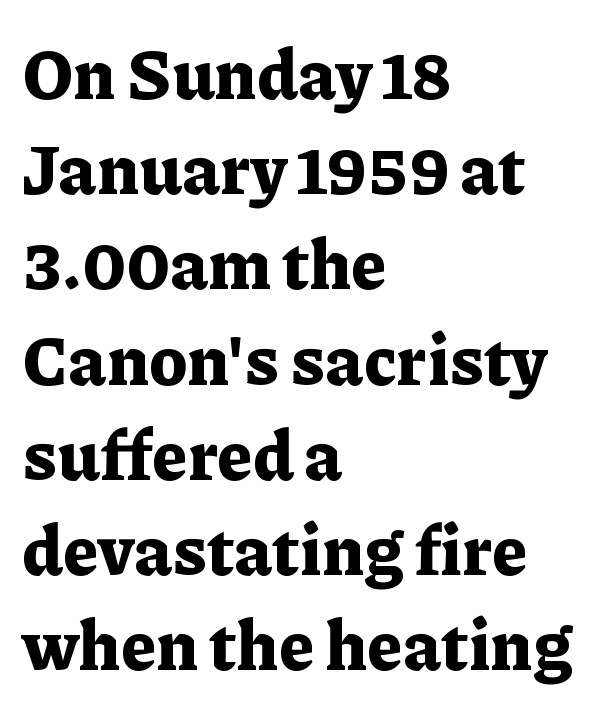
{"serif": "yes", "italic": "no", "bold": "yes", "weight": "bold", "width": "normal", "stroke_contrast": "low", "x_height": "medium", "monospaced": "no", "underline": "no", "align": "left", "line_spacing": "normal", "line_spacing_ratio": 1.38, "letter_spacing": "normal", "letter_spacing_em": 0.0, "glyph_px": 69}
